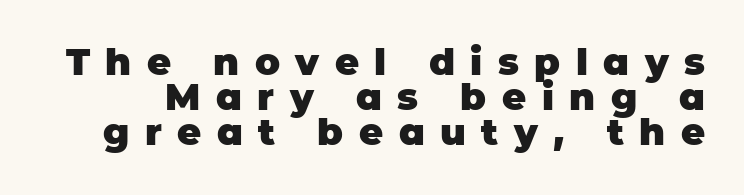
Q: Is the text bold? A: Yes.
Q: Is the text italic (slanted)? A: No, it is upright.
Q: Is the typeface a serif or a sans-serif typeface? A: Sans-serif.
Q: Is the text underlined? A: No.
Q: Is the spacing between letters normal or unusually wide? A: Unusually wide.
Q: Is the spacing between lines tight, normal or loose? A: Tight.
Q: Width (condensed, normal, or wide)? A: Normal.
Q: Stroke contrast? A: Low.
Q: x-height? A: Large.
Q: Monospaced? A: No.
